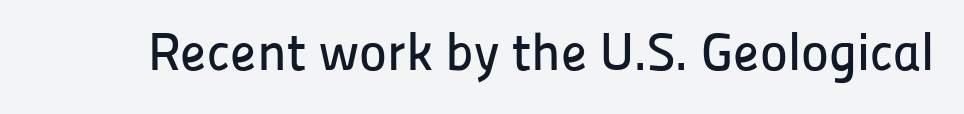
This is the regular roman posture of the typeface. The area under the type is left untouched. The passage shown has conventional tracking throughout. The text was rendered using a sans face with plain stroke endings. Spacing verdict: proportional, widths tailored to each character.
